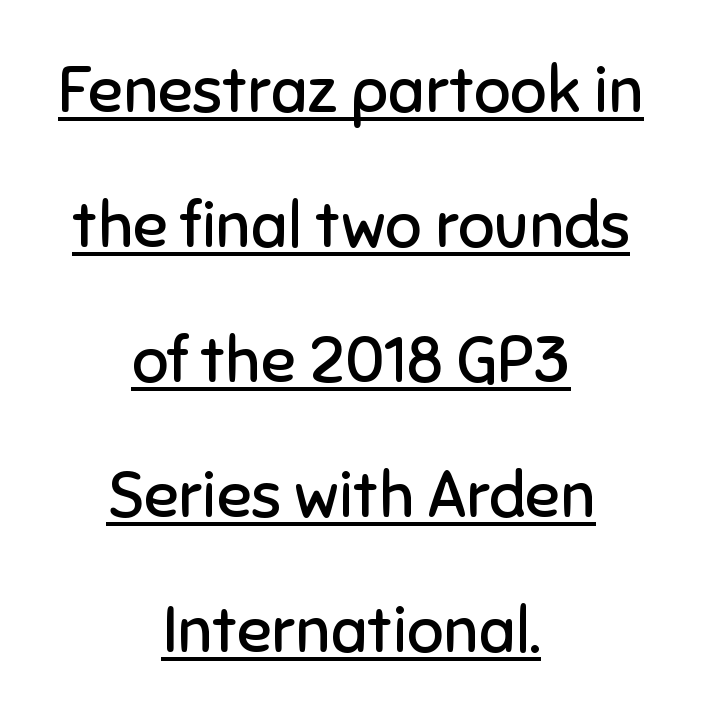
Serif or sans? Sans — the stroke terminals are bare. Standard letterfit; no display-style spreading of the glyphs. The leading is generous, giving the passage an open texture. This reads as an unemphasized weight, regular at the heaviest. These lines are rendered in a variable-pitch font.
